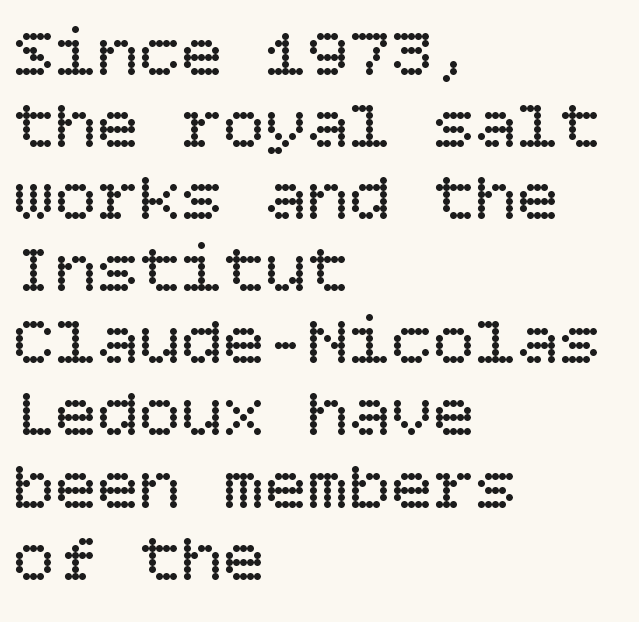
{"italic": "no", "bold": "no", "weight": "regular", "width": "normal", "stroke_contrast": "low", "x_height": "large", "underline": "no", "align": "left", "line_spacing": "tight", "line_spacing_ratio": 1.03, "letter_spacing": "normal", "letter_spacing_em": 0.0, "glyph_px": 70}
